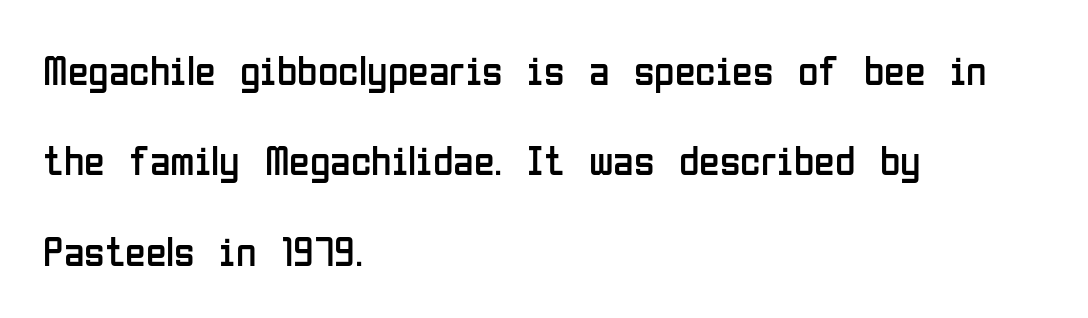
Q: Is the text bold? A: No.
Q: Is the text italic (slanted)? A: No, it is upright.
Q: Is the typeface a serif or a sans-serif typeface? A: Sans-serif.
Q: Is the text underlined? A: No.
Q: How is the paragraph aligned? A: Left-aligned.
Q: Is the spacing between letters normal or unusually wide? A: Normal.
Q: Is the spacing between lines tight, normal or loose? A: Loose.
Q: Width (condensed, normal, or wide)? A: Condensed.
Q: Stroke contrast? A: Low.
Q: x-height? A: Medium.
Q: Monospaced? A: No.
